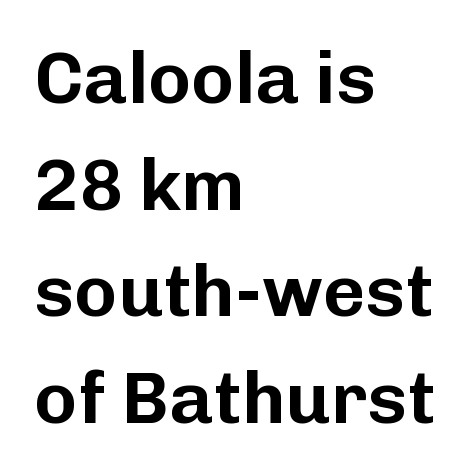
{"serif": "no", "italic": "no", "width": "normal", "stroke_contrast": "low", "x_height": "medium", "monospaced": "no", "underline": "no", "align": "left", "line_spacing": "normal", "line_spacing_ratio": 1.46, "letter_spacing": "normal", "letter_spacing_em": 0.0, "glyph_px": 73}
